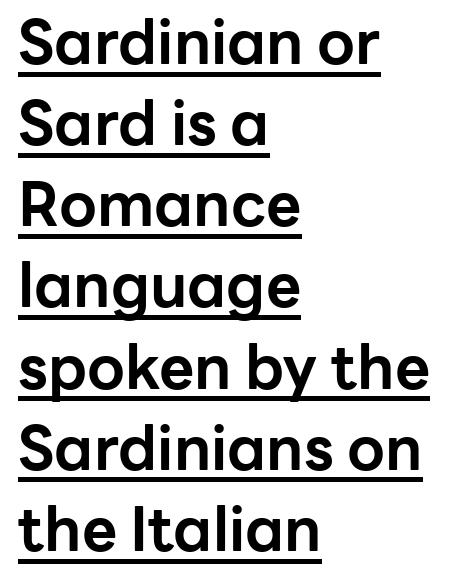
Q: Is the text bold? A: Yes.
Q: Is the text italic (slanted)? A: No, it is upright.
Q: Is the typeface a serif or a sans-serif typeface? A: Sans-serif.
Q: Is the text underlined? A: Yes.
Q: How is the paragraph aligned? A: Left-aligned.
Q: Is the spacing between letters normal or unusually wide? A: Normal.
Q: Is the spacing between lines tight, normal or loose? A: Normal.
Q: Width (condensed, normal, or wide)? A: Normal.
Q: Stroke contrast? A: Low.
Q: x-height? A: Medium.
Q: Monospaced? A: No.
